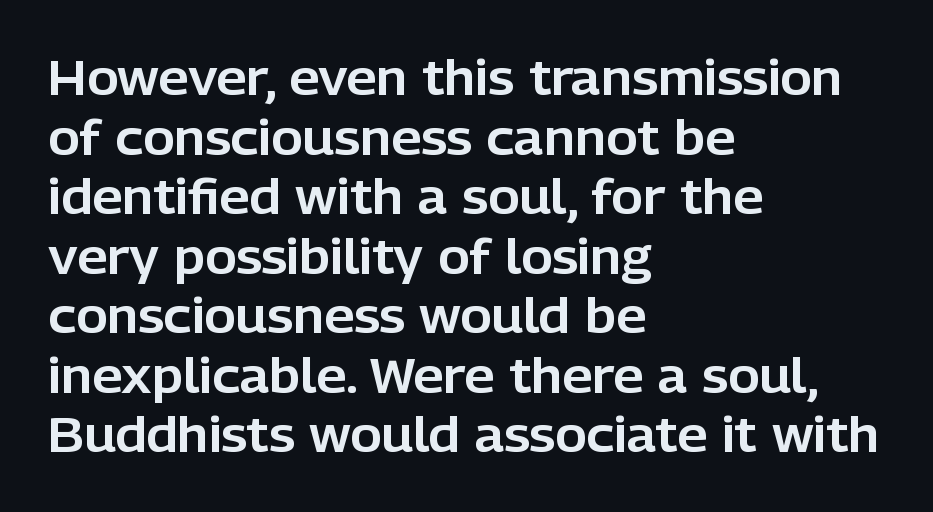
This rendering features lettering with no underline. Italic? Not at all — the glyphs are vertical. You could not count columns in this text — the font is proportionally spaced. The lines are quadded left. In terms of letterform style, serifs are entirely absent. Tracking value appears to be zero — textbook default spacing.
